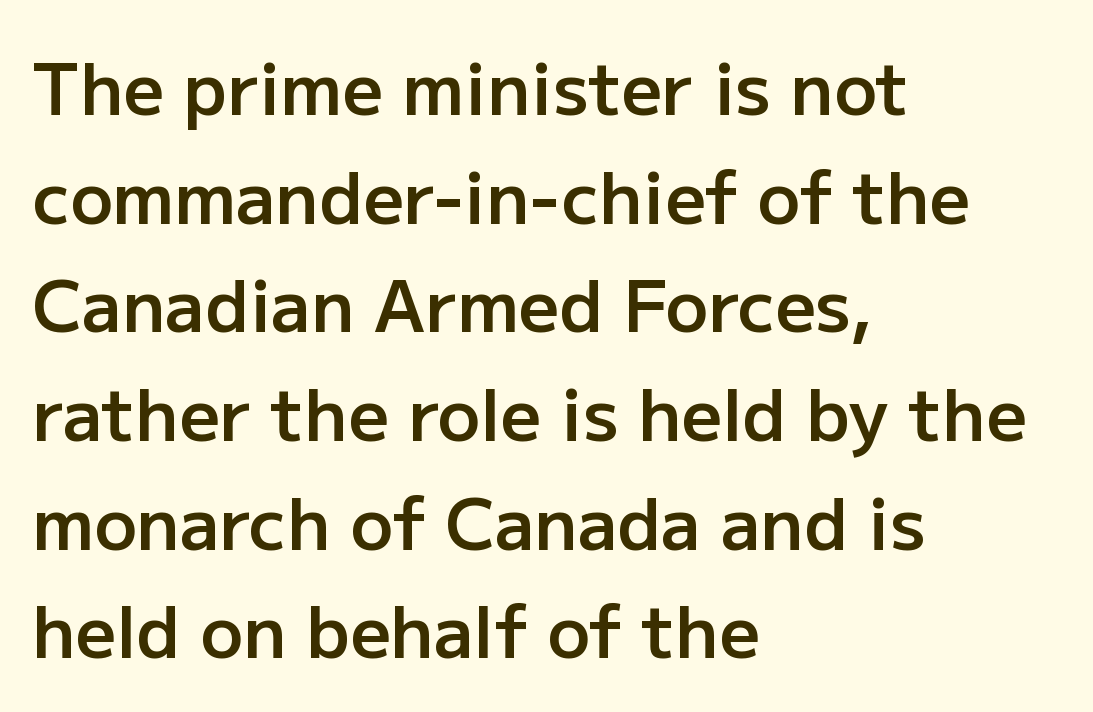
Designer's note — italics off, roman on. Evenly set lines give the paragraph a standard silhouette. The paragraph has a hard left edge and a soft right edge. Grotesque or geometric, the face here clearly has no serifs.
